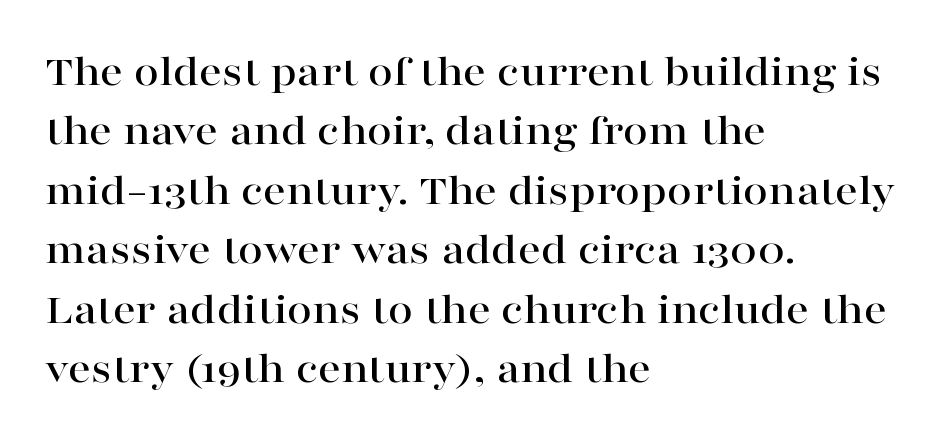
The rendering uses natural spacing where letterforms have individual widths. Descenders hang freely into open space. Stroke terminals: seriffed. Italic: no, the glyphs are upright roman.
